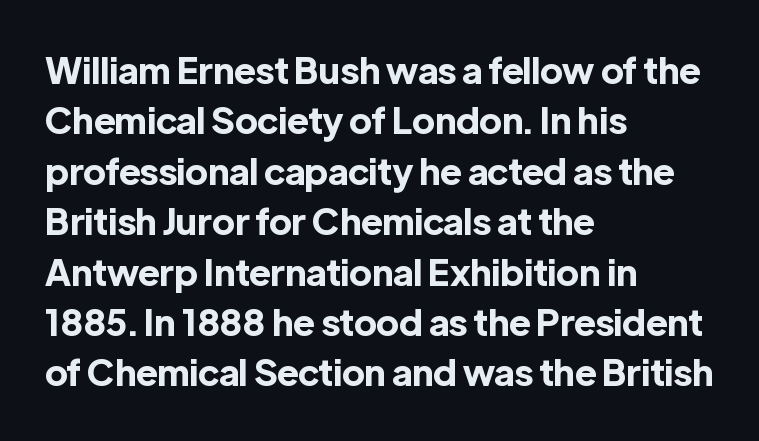
The image shows 36 px bold sans-serif type, upright; set left-aligned, normal line spacing (1.4x), normal letter spacing, not underlined; a medium x-height.
